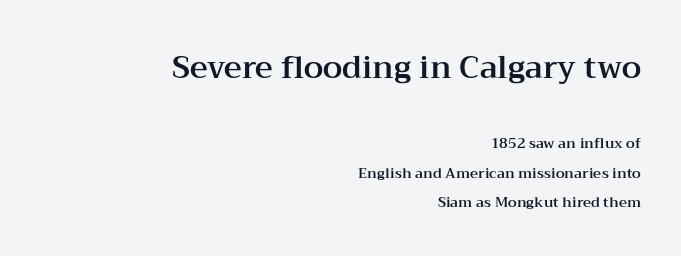
You could not count columns in this text — the font is proportionally spaced. The vertical gap from one line to the next is large. Large over small — that's the arrangement of the two blocks here. Short note: letters normally spaced. Reading down the block, your eye finds every line finishing at a fixed right position.
